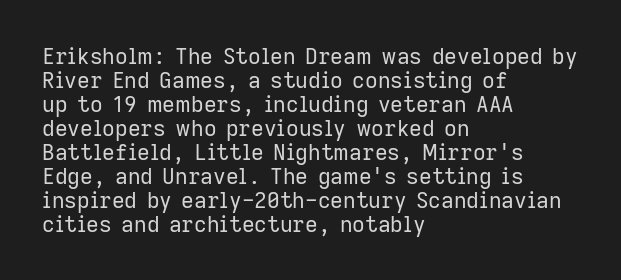
{"italic": "no", "bold": "no", "underline": "no", "align": "left", "line_spacing": "tight", "line_spacing_ratio": 1.09, "letter_spacing": "normal", "letter_spacing_em": 0.0, "glyph_px": 22}
